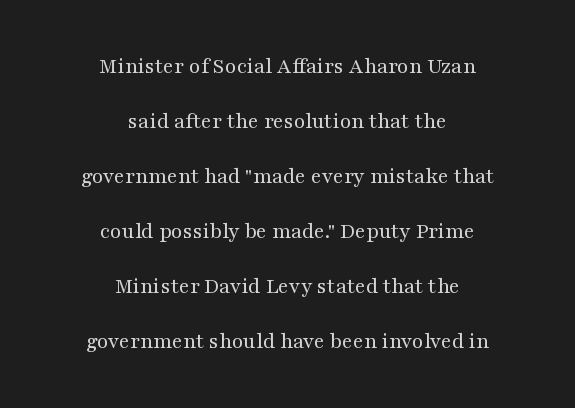
{"italic": "no", "bold": "no", "underline": "no", "align": "center", "line_spacing": "loose", "line_spacing_ratio": 2.39, "letter_spacing": "normal", "letter_spacing_em": 0.0, "glyph_px": 23}
